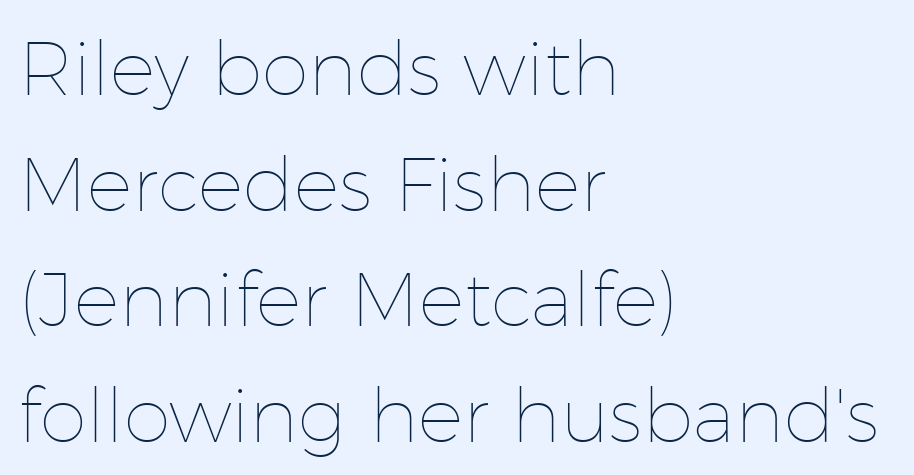
Q: Is the text bold? A: No.
Q: Is the text italic (slanted)? A: No, it is upright.
Q: Is the text underlined? A: No.
Q: How is the paragraph aligned? A: Left-aligned.
Q: Is the spacing between letters normal or unusually wide? A: Normal.
Q: Is the spacing between lines tight, normal or loose? A: Normal.
Q: Width (condensed, normal, or wide)? A: Normal.
Q: Stroke contrast? A: Low.
Q: x-height? A: Medium.
Q: Monospaced? A: No.
